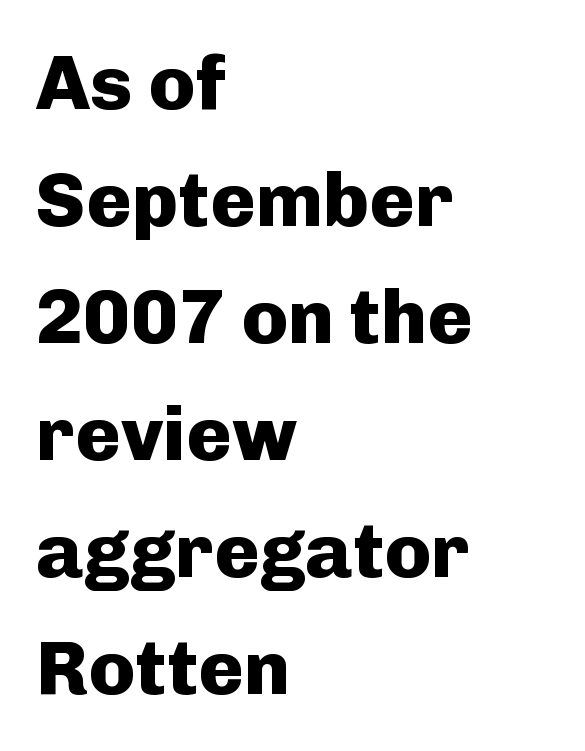
{"serif": "no", "italic": "no", "bold": "yes", "weight": "heavy", "width": "normal", "stroke_contrast": "low", "x_height": "medium", "monospaced": "no", "underline": "no", "align": "left", "line_spacing": "normal", "line_spacing_ratio": 1.52, "letter_spacing": "normal", "letter_spacing_em": 0.0, "glyph_px": 77}
